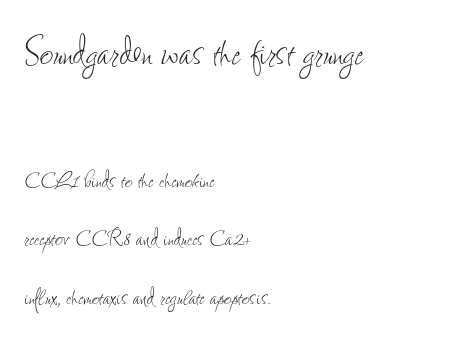
The lines are spread far apart with generous leading. Caption: standard tracking, unaltered. Weight: not bold — regular or lighter. Any mark beneath the type? The region is blank. These lines are set flush left with a ragged right edge.
